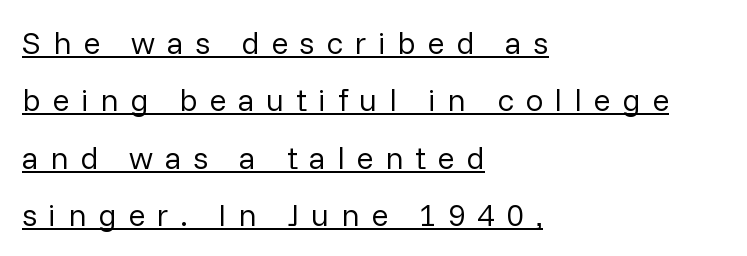
{"serif": "no", "italic": "no", "bold": "no", "weight": "regular", "width": "normal", "stroke_contrast": "low", "x_height": "medium", "monospaced": "no", "underline": "yes", "align": "left", "line_spacing_ratio": 1.79, "letter_spacing": "wide", "letter_spacing_em": 0.36, "glyph_px": 32}
